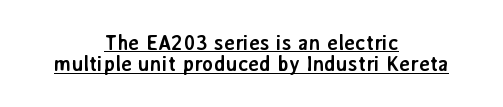
{"italic": "no", "bold": "yes", "underline": "yes", "align": "center", "line_spacing": "tight", "line_spacing_ratio": 1.02, "letter_spacing": "normal", "letter_spacing_em": 0.0, "glyph_px": 21}
